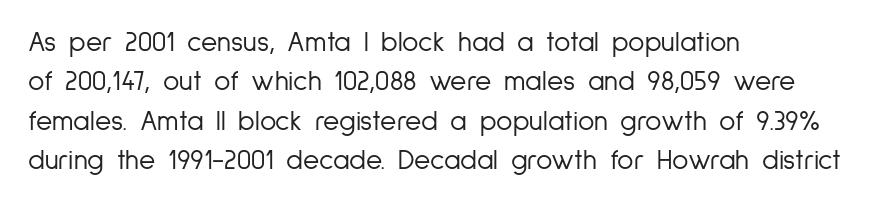
Q: Is the text bold? A: No.
Q: Is the text italic (slanted)? A: No, it is upright.
Q: Is the typeface a serif or a sans-serif typeface? A: Sans-serif.
Q: Is the text underlined? A: No.
Q: How is the paragraph aligned? A: Left-aligned.
Q: Is the spacing between letters normal or unusually wide? A: Normal.
Q: Is the spacing between lines tight, normal or loose? A: Normal.
Q: Width (condensed, normal, or wide)? A: Condensed.
Q: Stroke contrast? A: Low.
Q: x-height? A: Medium.
Q: Monospaced? A: No.
